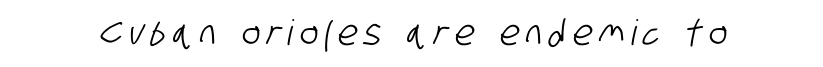
Observe the wide spacing: letters keep a clear distance from each other. Only glyphs here, with clear space below each row. Looks like regular typesetting: each glyph gets only the width it needs. The designer went with a sans here, leaving each stem footless.
